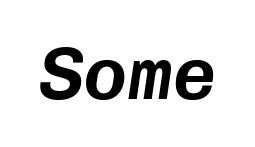
Q: Is the text italic (slanted)? A: Yes, it leans right by about 8 degrees.
Q: Is the text underlined? A: No.
Q: Is the spacing between letters normal or unusually wide? A: Normal.
Q: Width (condensed, normal, or wide)? A: Normal.
Q: Stroke contrast? A: Low.
Q: x-height? A: Medium.
Q: Monospaced? A: Yes.
